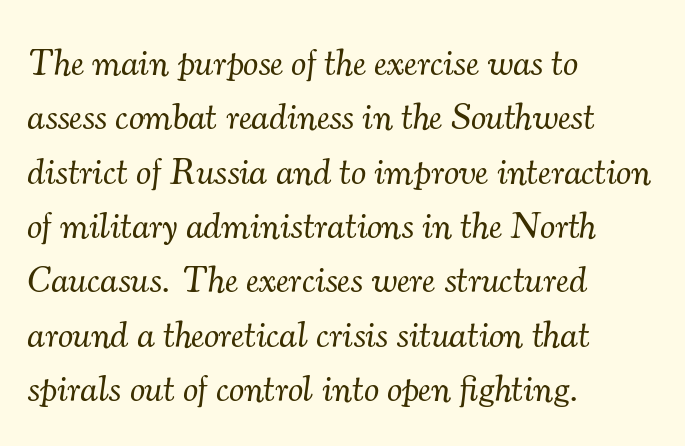
Spacing between characters is what you'd get straight out of the box. Bold? No — there's no thickening of the strokes. Tall strokes in this sample are angled rather than plumb. Descenders hang freely into open space. Does the copy run flush right? No — it runs flush left.
